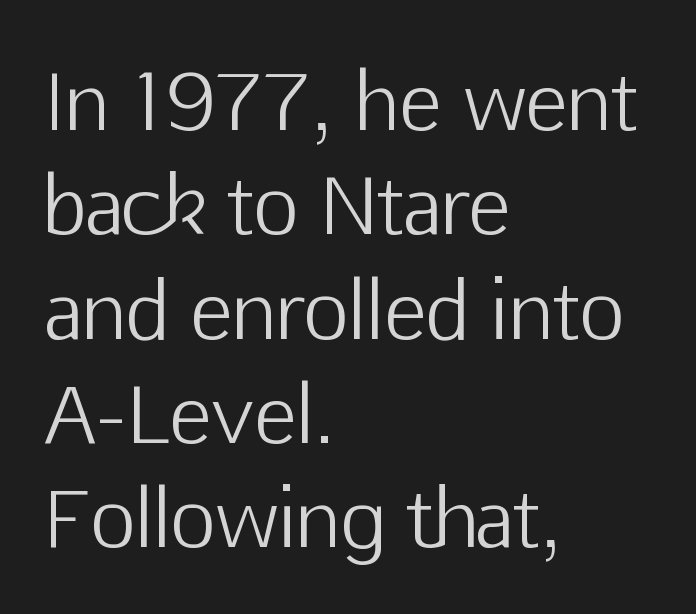
Nothing unusual about the tracking: characters are spaced as the font intends. Quick note: underline off. The letterforms sit at book weight or below. A classic flush-left, rag-right setting is used for this passage. Reading down the column, the eye jumps a familiar distance to each next line. Note the varied advance widths — an 'i' is clearly narrower than an 'm'.
